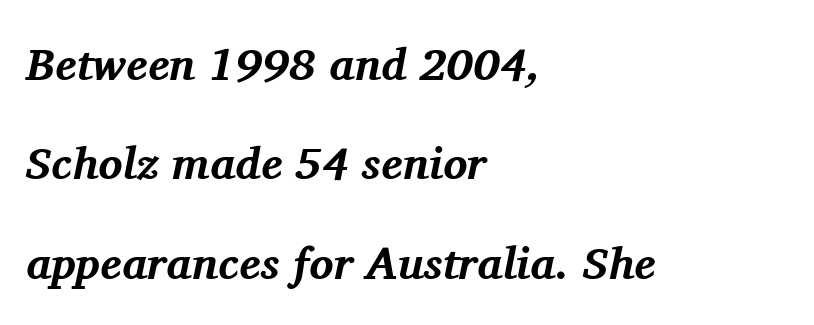
{"serif": "yes", "italic": "yes", "lean": "right", "slant_degrees": 11, "bold": "yes", "weight": "bold", "width": "normal", "stroke_contrast": "medium", "x_height": "medium", "monospaced": "no", "underline": "no", "align": "left", "line_spacing": "loose", "line_spacing_ratio": 2.21, "letter_spacing": "normal", "letter_spacing_em": 0.0, "glyph_px": 45}
